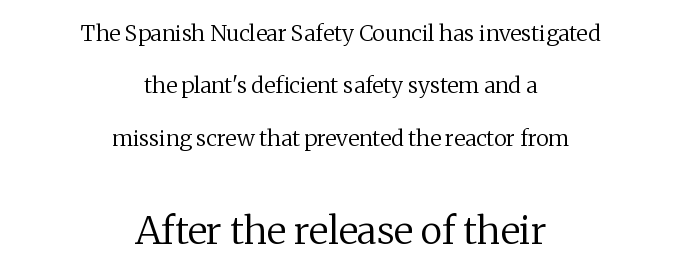
Q: Is the text bold? A: No.
Q: Is the text italic (slanted)? A: No, it is upright.
Q: Is the typeface a serif or a sans-serif typeface? A: Serif.
Q: Is the text underlined? A: No.
Q: How is the paragraph aligned? A: Centered.
Q: Is the spacing between letters normal or unusually wide? A: Normal.
Q: Is the spacing between lines tight, normal or loose? A: Loose.
Q: Which block of text is set in a larger size, the first (top) or the second (bottom)? A: The second (bottom) one.
Q: Width (condensed, normal, or wide)? A: Normal.
Q: Stroke contrast? A: Medium.
Q: x-height? A: Medium.
Q: Monospaced? A: No.
